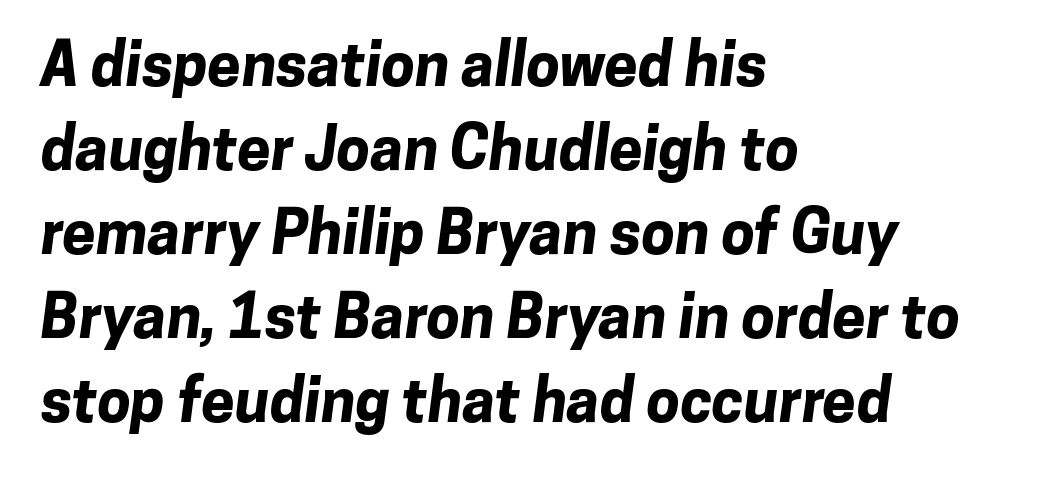
In terms of letterspacing, this is plain default setting. Proportional: the letters do not fall into vertical columns. The rendering uses a bold face; every stroke is thick and dark. Type without underlining. The setting favours the left margin, as ordinary paragraphs usually do.
